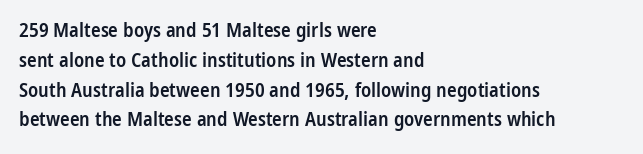
Q: Is the text bold? A: Semi-bold.
Q: Is the text italic (slanted)? A: No, it is upright.
Q: Is the text underlined? A: No.
Q: How is the paragraph aligned? A: Left-aligned.
Q: Is the spacing between letters normal or unusually wide? A: Normal.
Q: Is the spacing between lines tight, normal or loose? A: Normal.
